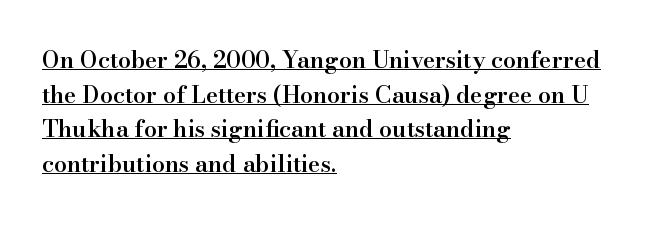
{"italic": "no", "bold": "semi", "underline": "yes", "align": "left", "line_spacing": "normal", "line_spacing_ratio": 1.51, "letter_spacing": "normal", "letter_spacing_em": 0.0, "glyph_px": 23}
